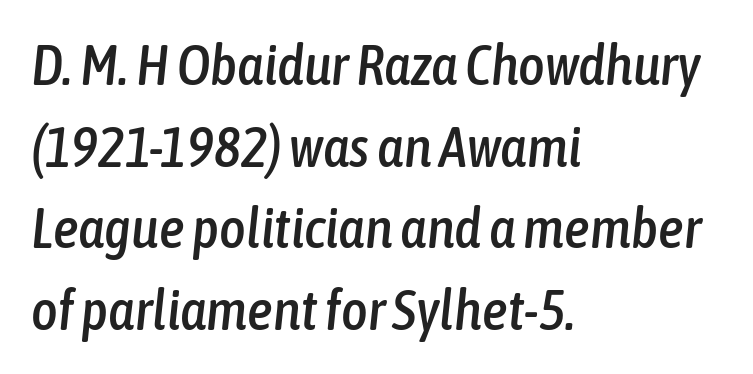
The image shows 57 px condensed type, italic (leaning right); set left-aligned, normal line spacing (1.43x), normal letter spacing, not underlined; low stroke contrast and a medium x-height.
